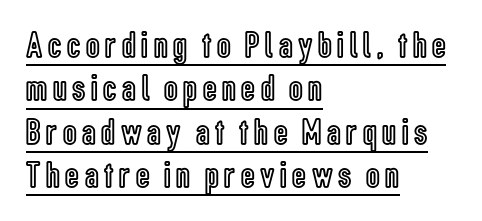
Q: Is the text italic (slanted)? A: No, it is upright.
Q: Is the text underlined? A: Yes.
Q: How is the paragraph aligned? A: Left-aligned.
Q: Is the spacing between lines tight, normal or loose? A: Tight.
Q: Width (condensed, normal, or wide)? A: Condensed.
Q: x-height? A: Medium.
Q: Monospaced? A: No.
